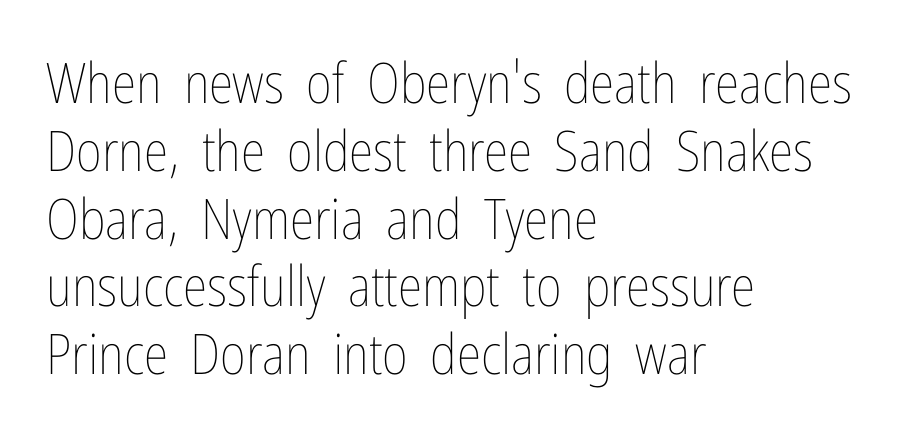
Stroke mass is kept to a normal reading level or below. Every character sits straight up, as roman type does. Do the characters align in a grid? No, the font is proportional. Each row of text sits above clean, open space.
